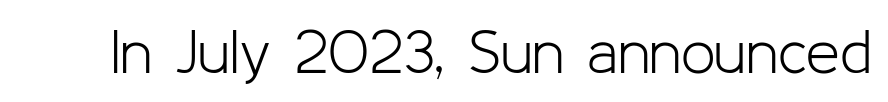
A quiet, ordinary-to-light weight characterises the typeface. The letters stand straight up with perfectly vertical stems. A sans-serif font was chosen for this passage. The area under the type is left untouched. The letters advance in unequal steps, a hallmark of proportional type.
